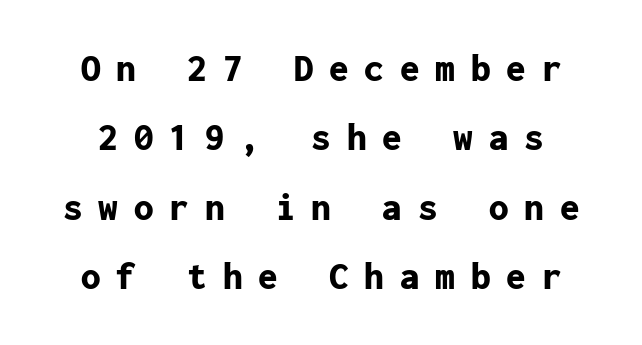
Clear beneath every line of the passage. You'd pick this weight for a headline — it's a proper bold. The letters march in equal steps, a hallmark of fixed-pitch type. Look at the tracking — it's clearly loosened, letters drifting apart.
